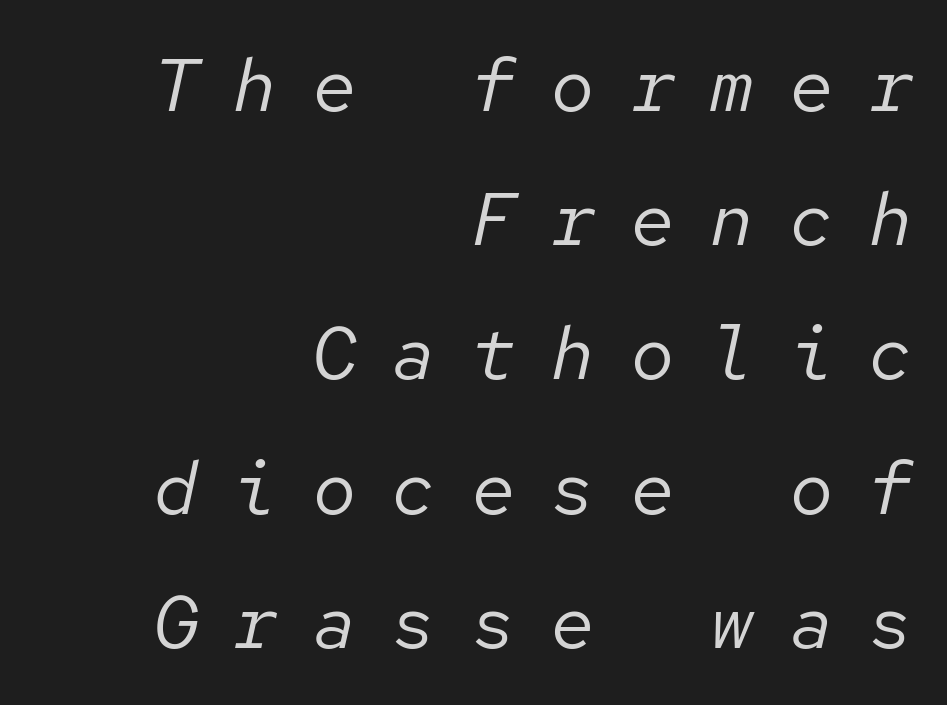
The image shows 75 px regular-weight type, italic (leaning right), monospaced; set right-aligned, line spacing 1.79x, unusually wide letter spacing (+0.46 em), not underlined; low stroke contrast and a medium x-height.
